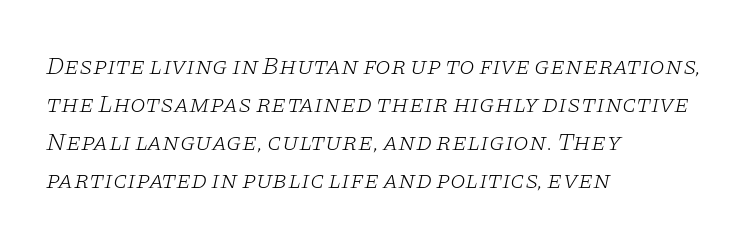
The text block is weighted toward the left margin, trailing off unevenly rightward. Regarding leading, the lines here are spaced in the standard way. Students, note that the glyphs here touch the page at normal intervals. Only glyphs here, with clear space below each row.
